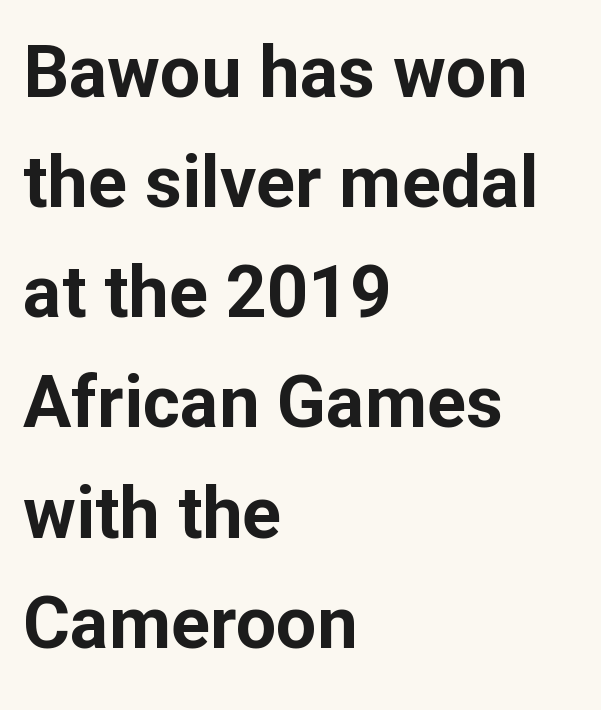
The image shows 72 px bold sans-serif type, upright; set left-aligned, normal line spacing (1.53x), normal letter spacing, not underlined; low stroke contrast and a medium x-height.
